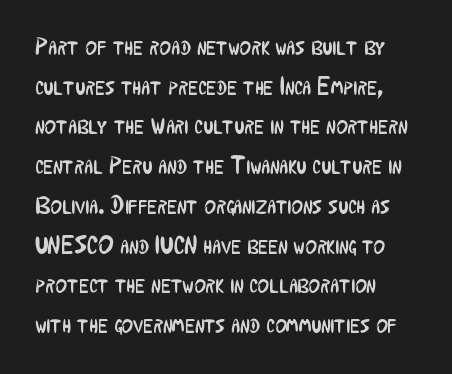
No italicization has been applied; the sample stays upright. Which margin do the lines hug? The left one — the right edge is uneven. Interline gaps are of average width in this sample. Descender tails drop into unmarked territory.
